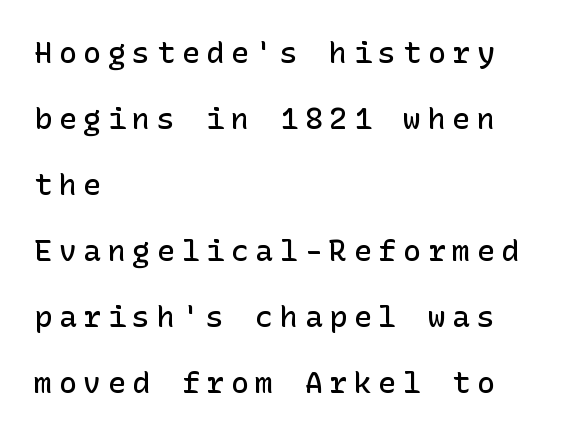
{"serif": "no", "italic": "no", "bold": "semi", "weight": "semibold", "width": "normal", "stroke_contrast": "low", "x_height": "medium", "underline": "no", "align": "left", "line_spacing": "loose", "line_spacing_ratio": 2.2, "letter_spacing": "wide", "letter_spacing_em": 0.22, "glyph_px": 30}
